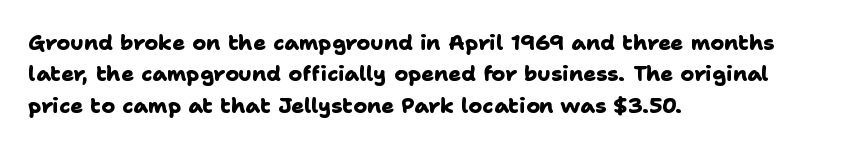
The image shows 21 px bold type; set left-aligned, normal line spacing (1.49x), normal letter spacing, not underlined.
